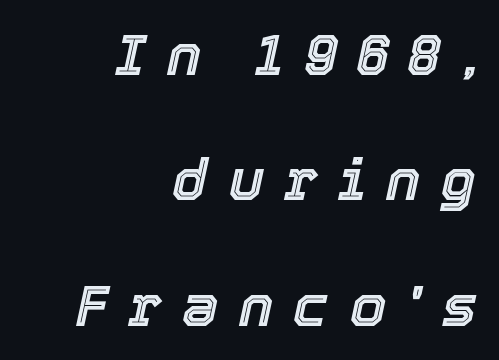
You could not count columns in this text — the font is proportionally spaced. This rendering features lettering with no underline. Short note: letters widely spaced. The ragged edge is on the left, which tells us the setting is flush right. Slant detected: the letters are inclined. Successive baselines arrive slowly, with a big drop between each.
